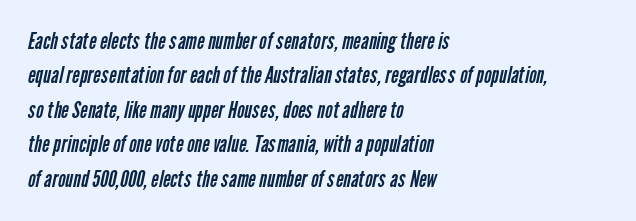
The image shows 23 px text type; set left-aligned, normal line spacing (1.5x), normal letter spacing, not underlined.
